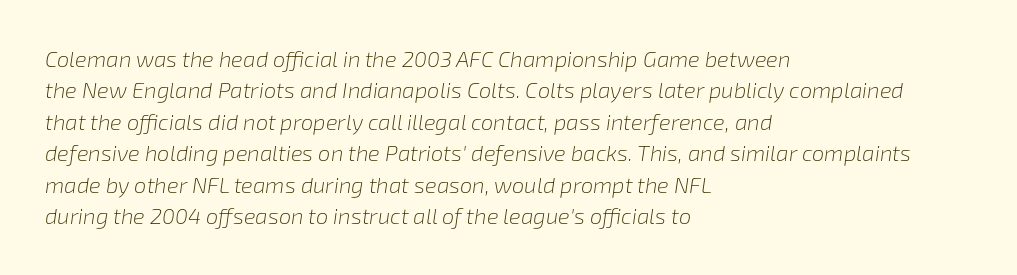
The image shows 22 px text type, italic (leaning right); set left-aligned, normal line spacing (1.43x), normal letter spacing, not underlined.
